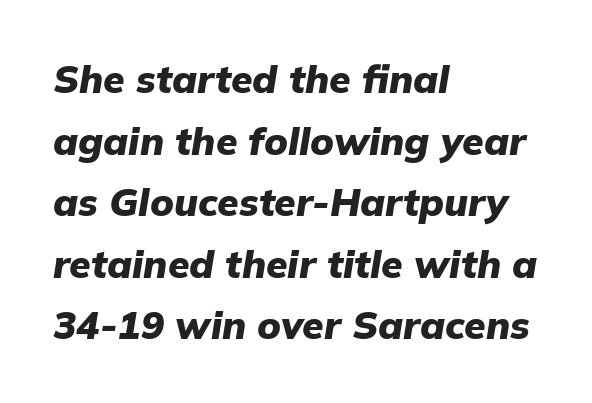
Q: Is the text bold? A: Yes.
Q: Is the text italic (slanted)? A: Yes, it leans right by about 9 degrees.
Q: Is the text underlined? A: No.
Q: How is the paragraph aligned? A: Left-aligned.
Q: Is the spacing between letters normal or unusually wide? A: Normal.
Q: Is the spacing between lines tight, normal or loose? A: Normal.
Q: Width (condensed, normal, or wide)? A: Normal.
Q: Stroke contrast? A: Low.
Q: x-height? A: Medium.
Q: Monospaced? A: No.
